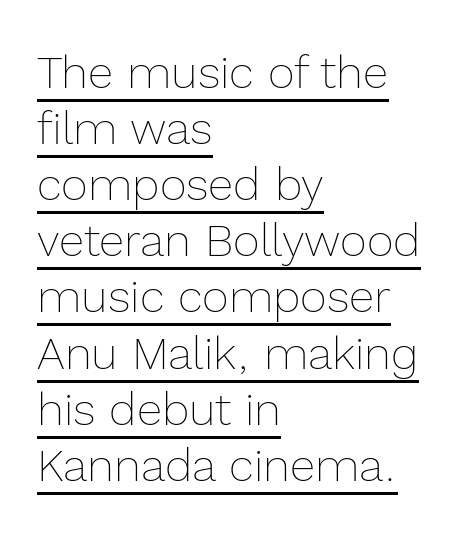
{"italic": "no", "bold": "no", "weight": "thin", "width": "normal", "x_height": "medium", "monospaced": "no", "underline": "yes", "align": "left", "line_spacing_ratio": 1.22, "letter_spacing": "normal", "letter_spacing_em": 0.0, "glyph_px": 46}
